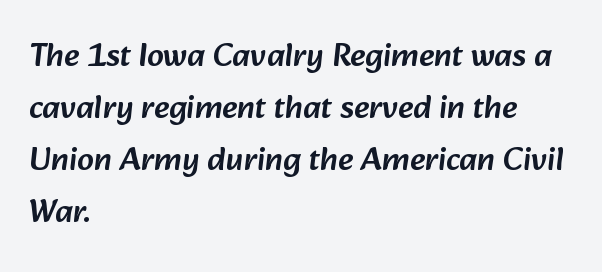
Honestly, there is no underline to notice here at all. You could call the tracking neutral — neither tight nor loose. Normally led — the rows are evenly, conventionally spaced. Note the varied advance widths — an 'i' is clearly narrower than an 'm'. Reading down the block, your eye returns to a fixed left position each line. This rendering employs a face without finishing strokes, i.e., a sans-serif.
